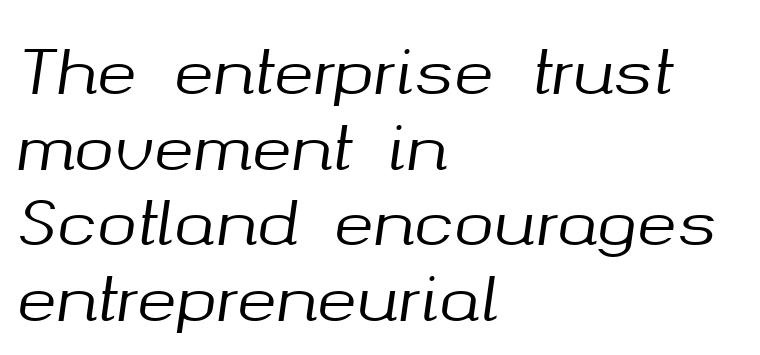
Q: Is the text italic (slanted)? A: Yes, it leans right by about 8 degrees.
Q: Is the text underlined? A: No.
Q: How is the paragraph aligned? A: Left-aligned.
Q: Is the spacing between letters normal or unusually wide? A: Normal.
Q: Is the spacing between lines tight, normal or loose? A: Normal.
Q: Width (condensed, normal, or wide)? A: Normal.
Q: Stroke contrast? A: Medium.
Q: x-height? A: Medium.
Q: Monospaced? A: No.
